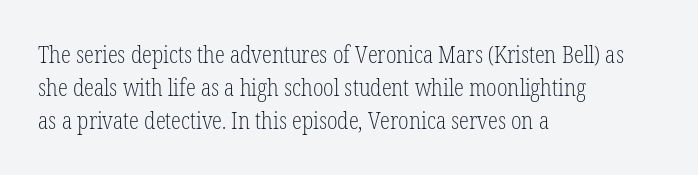
{"italic": "no", "bold": "no", "underline": "no", "align": "left", "line_spacing": "normal", "line_spacing_ratio": 1.44, "letter_spacing": "normal", "letter_spacing_em": 0.0, "glyph_px": 23}
